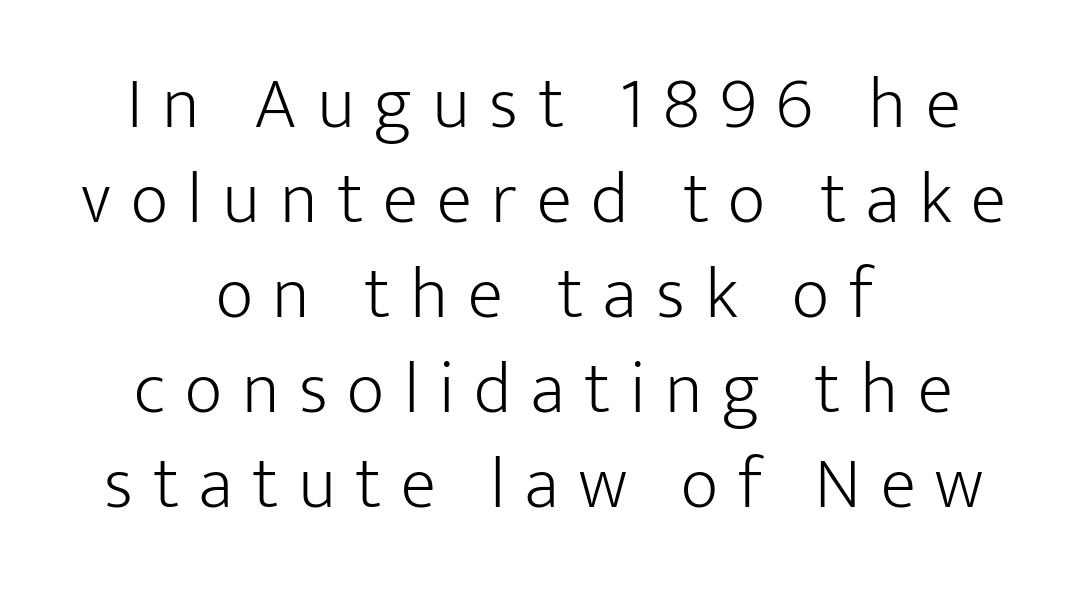
The image shows 73 px light sans-serif type, upright; set centered, normal line spacing (1.3x), unusually wide letter spacing (+0.27 em), not underlined; low stroke contrast and a medium x-height.
